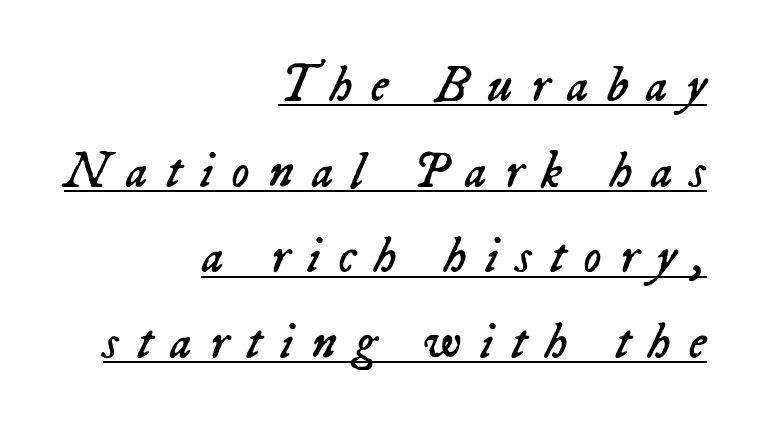
Every row of glyphs terminates at an identical x-position on the right. Compared with a typical body face, this is equally light or lighter still. Tracking here is generous; glyphs stand well apart from one another. Every word sits above its own underline. Here the designer chose a conventional face with non-uniform glyph widths. Successive baselines arrive at the customary interval.
